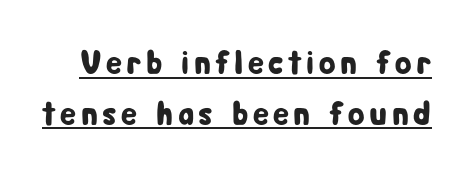
The image shows 34 px condensed sans-serif type, upright; set normal line spacing (1.49x), underlined; low stroke contrast and a medium x-height.
